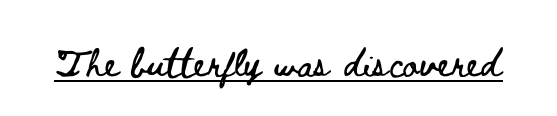
This sample uses plain, unmodified letter spacing. Is this a fixed-width face? No — the glyphs have proportional, varying widths. A rule runs beneath these lines of type.
